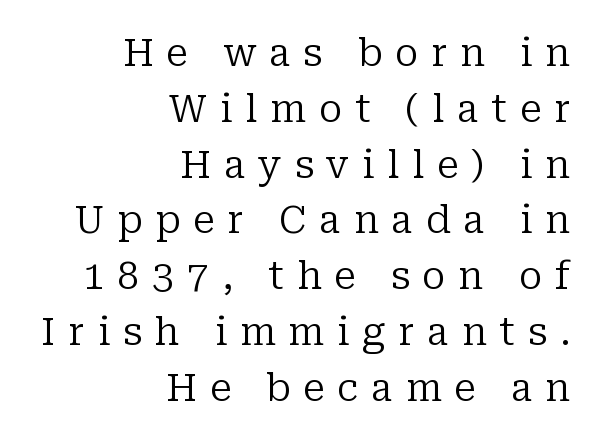
Weight: regular or lighter. Tracking value appears strongly positive — letters spread wide. Designer's note — italics off, roman on. The rendering uses a moderate line-height, typical for paragraphs. Is this a fixed-width face? No — the glyphs have proportional, varying widths. Letterform terminals end in serifs throughout the passage.
